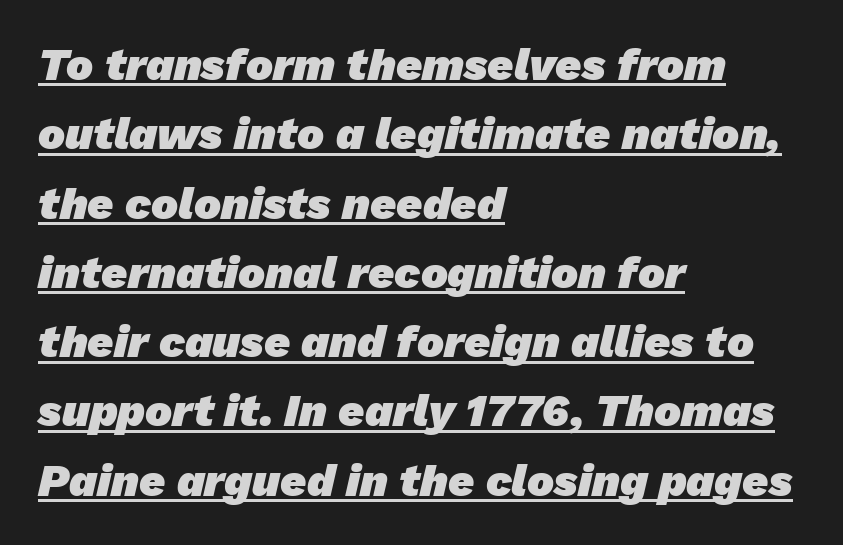
The image shows 45 px heavy sans-serif type; set left-aligned, normal line spacing (1.54x), normal letter spacing, underlined; low stroke contrast and a medium x-height.
